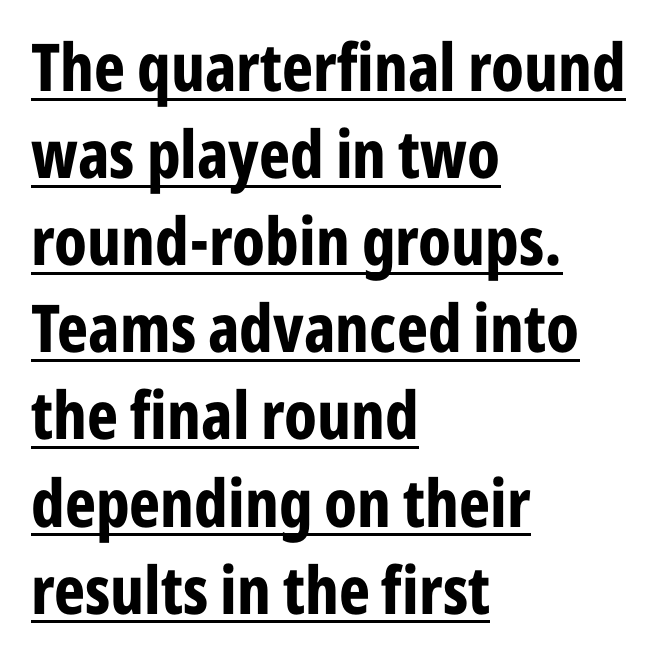
The image shows 66 px bold, condensed sans-serif type, upright; set left-aligned, normal line spacing (1.32x), normal letter spacing, underlined; low stroke contrast and a medium x-height.
